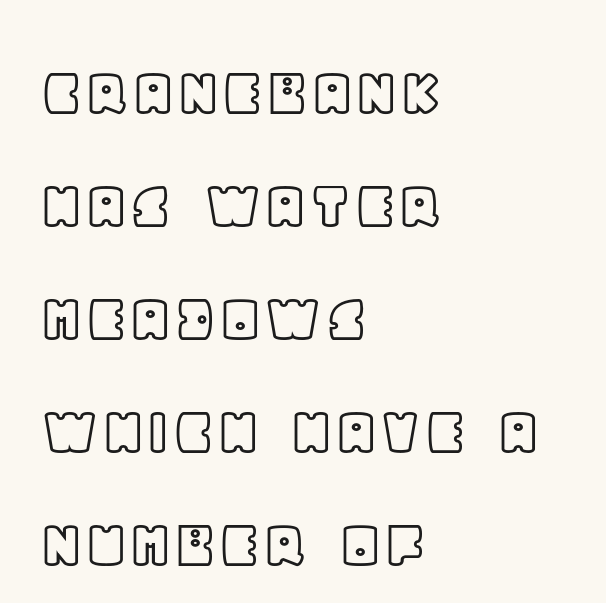
Q: Is the text italic (slanted)? A: No, it is upright.
Q: Is the text underlined? A: No.
Q: How is the paragraph aligned? A: Left-aligned.
Q: Is the spacing between letters normal or unusually wide? A: Normal.
Q: Is the spacing between lines tight, normal or loose? A: Normal.
Q: Width (condensed, normal, or wide)? A: Normal.
Q: x-height? A: Large.
Q: Monospaced? A: No.
